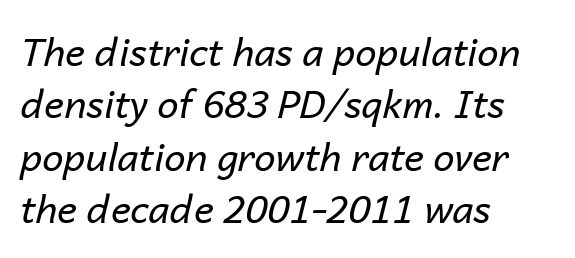
{"italic": "yes", "lean": "right", "slant_degrees": 14, "bold": "no", "weight": "regular", "width": "normal", "stroke_contrast": "low", "x_height": "medium", "monospaced": "no", "underline": "no", "align": "left", "line_spacing": "normal", "line_spacing_ratio": 1.38, "letter_spacing": "normal", "letter_spacing_em": 0.0, "glyph_px": 38}
